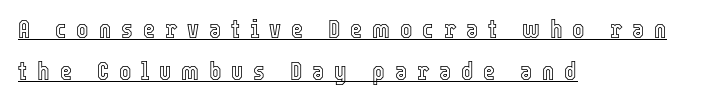
The image shows 26 px text type, upright; set left-aligned, normal line spacing (1.61x), unusually wide letter spacing (+0.38 em), underlined.
